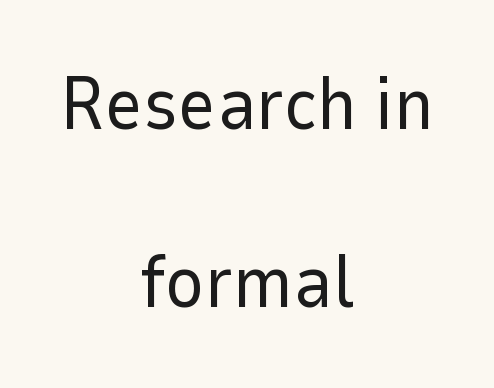
Q: Is the text bold? A: No.
Q: Is the text italic (slanted)? A: No, it is upright.
Q: Is the typeface a serif or a sans-serif typeface? A: Sans-serif.
Q: Is the text underlined? A: No.
Q: How is the paragraph aligned? A: Centered.
Q: Is the spacing between letters normal or unusually wide? A: Normal.
Q: Is the spacing between lines tight, normal or loose? A: Loose.
Q: Width (condensed, normal, or wide)? A: Normal.
Q: Stroke contrast? A: Low.
Q: x-height? A: Medium.
Q: Monospaced? A: No.
